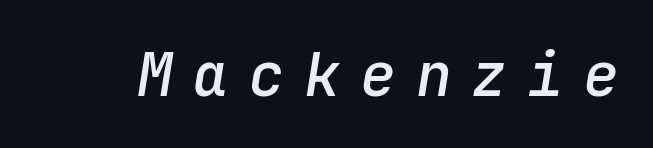
Beneath every word, the page is bare. These lines have a slow, spaced-out rhythm from letter to letter. When letters slant like this, we call the style italic. The rendering uses typewriter-style spacing with identical character cells. A semibold gives these letters moderate extra thickness, short of bold.
